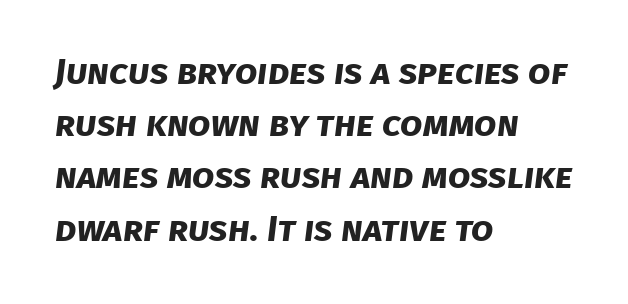
{"serif": "no", "bold": "yes", "weight": "bold", "width": "normal", "stroke_contrast": "low", "x_height": "large", "monospaced": "no", "underline": "no", "align": "left", "line_spacing": "normal", "line_spacing_ratio": 1.45, "letter_spacing": "normal", "letter_spacing_em": 0.0, "glyph_px": 36}
